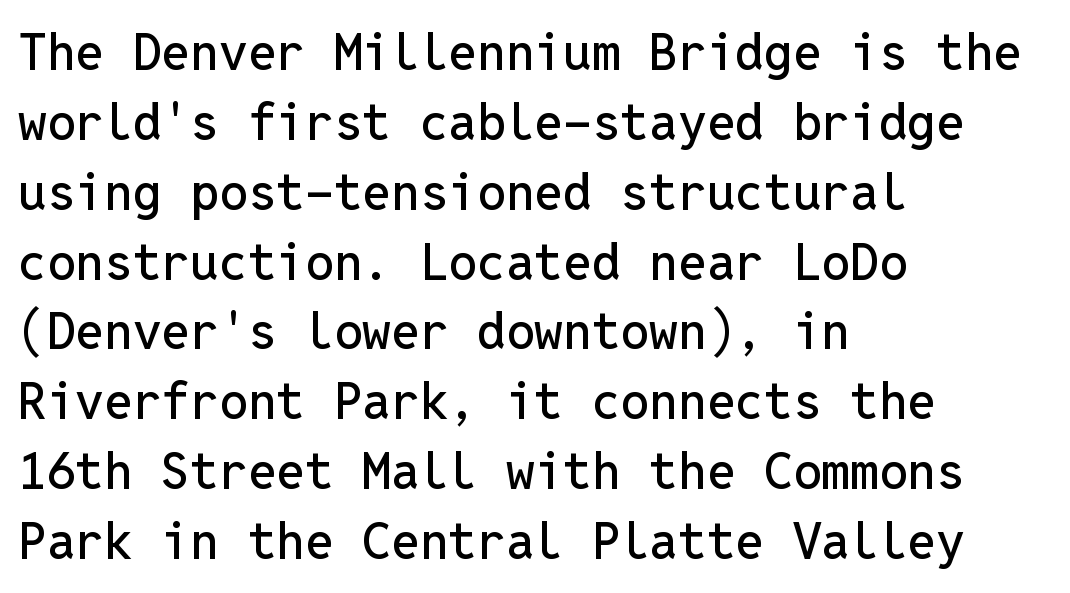
The image shows 51 px sans-serif type, upright, monospaced; set left-aligned, normal line spacing (1.37x), normal letter spacing, not underlined; low stroke contrast and a medium x-height.
